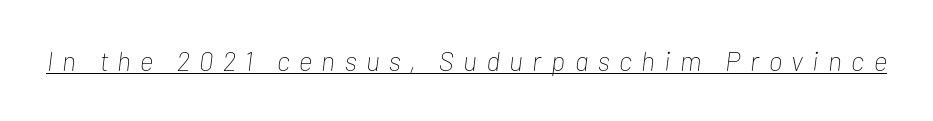
How are the letters spaced? Widely, with obvious added tracking. Notice how a bar underscores the lettering throughout. The whole block is typeset with a tilt. The font sits on the lighter half of the weight spectrum, regular included.
